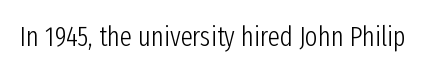
{"italic": "no", "bold": "no", "underline": "no", "letter_spacing": "normal", "letter_spacing_em": 0.0, "glyph_px": 27}
